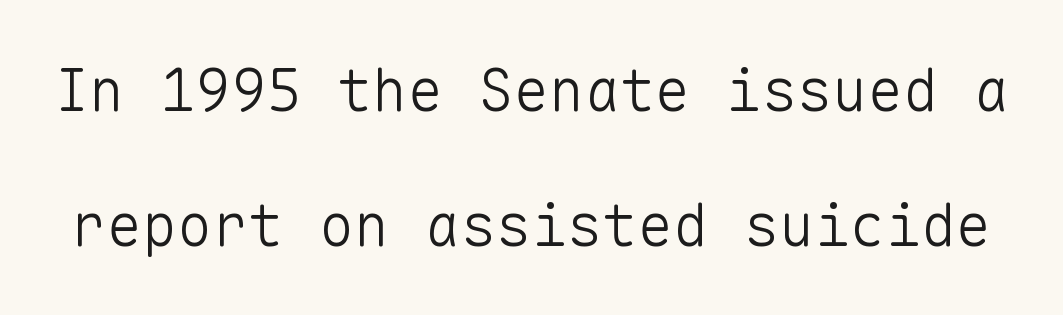
The image shows 59 px light sans-serif type, upright, monospaced; set loose line spacing (2.29x), normal letter spacing, not underlined; low stroke contrast and a medium x-height.
